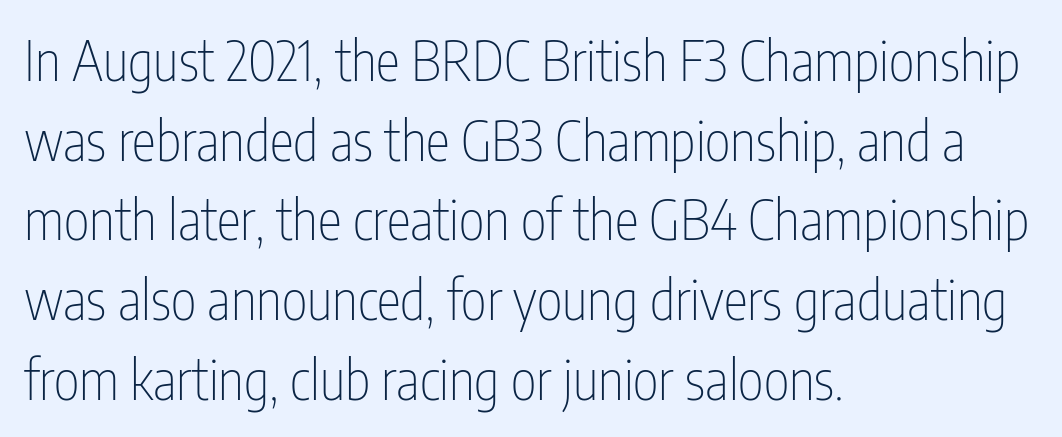
These lines are set flush left with a ragged right edge. These lines are rendered in a variable-pitch font. I'd call this a sans setting — the letters go barefoot. Rendered with straight, roman letterforms. Unmarked baselines from the first word to the last. The letterforms sit shoulder to shoulder at normal distance.
